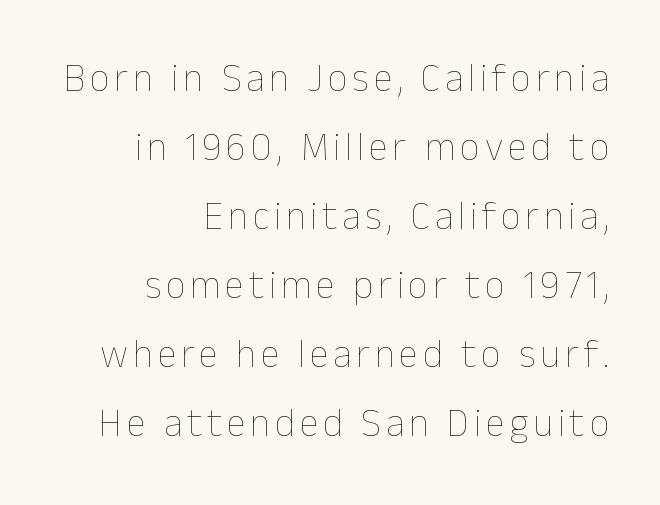
The image shows 39 px thin type, upright; set right-aligned, line spacing 1.77x, not underlined; low stroke contrast and a medium x-height.
